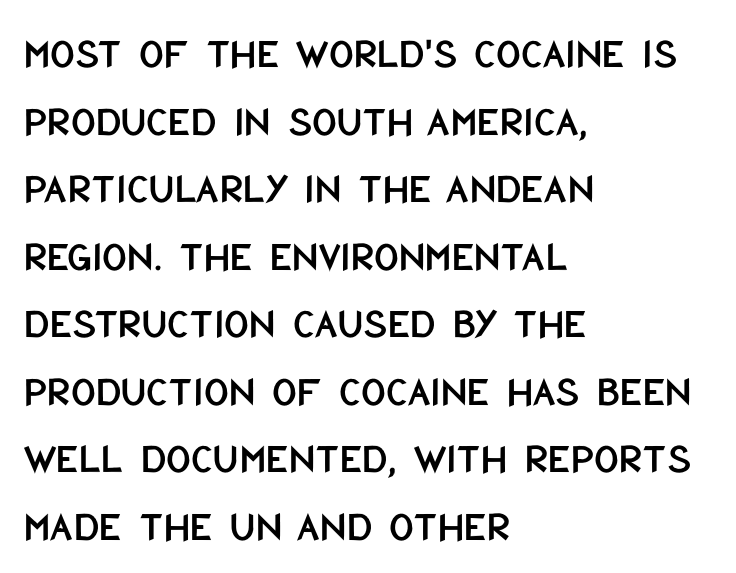
Just letters on the line, the space beneath them empty. Regarding serifs, this sample does without them. These lines are set flush left with a ragged right edge. The font's upright variant was chosen for this text. Inter-character spacing is left at the font's built-in metrics.
